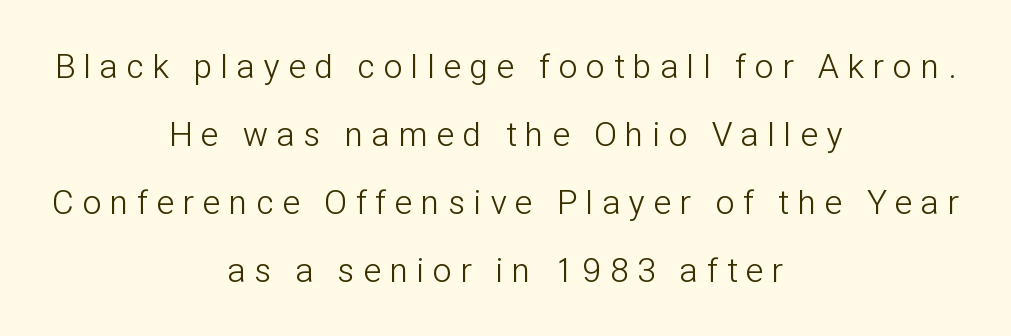
{"serif": "no", "italic": "no", "bold": "no", "weight": "light", "width": "condensed", "stroke_contrast": "low", "x_height": "medium", "monospaced": "no", "underline": "no", "align": "center", "line_spacing": "loose", "line_spacing_ratio": 2.0, "letter_spacing": "wide", "letter_spacing_em": 0.27, "glyph_px": 34}
